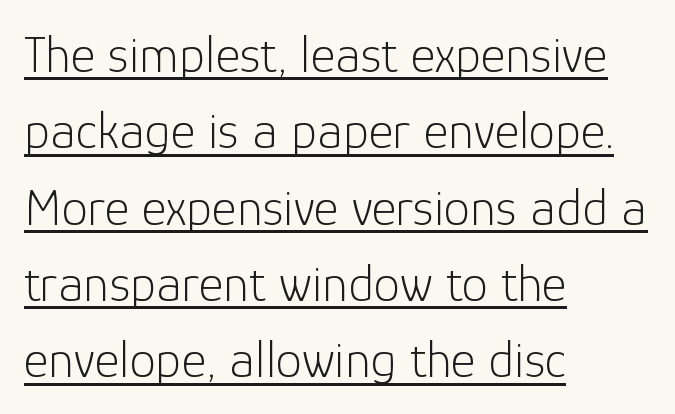
Q: Is the text bold? A: No.
Q: Is the text italic (slanted)? A: No, it is upright.
Q: Is the typeface a serif or a sans-serif typeface? A: Sans-serif.
Q: Is the text underlined? A: Yes.
Q: How is the paragraph aligned? A: Left-aligned.
Q: Is the spacing between letters normal or unusually wide? A: Normal.
Q: Is the spacing between lines tight, normal or loose? A: Normal.
Q: Width (condensed, normal, or wide)? A: Normal.
Q: Stroke contrast? A: Low.
Q: x-height? A: Medium.
Q: Monospaced? A: No.
